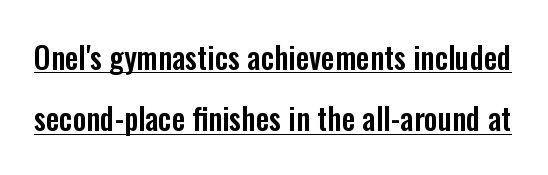
Whoever set this chose breathing room over compactness in the vertical rhythm. A typographer would call this underscored text. You could not count columns in this text — the font is proportionally spaced. Classification — sans serif. The rendering keeps characters at their native spacing.
